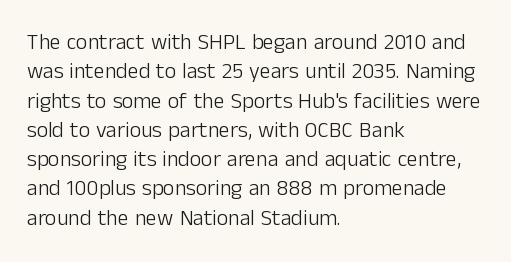
The image shows 22 px text type, upright; set left-aligned, normal line spacing (1.33x), normal letter spacing, not underlined.
